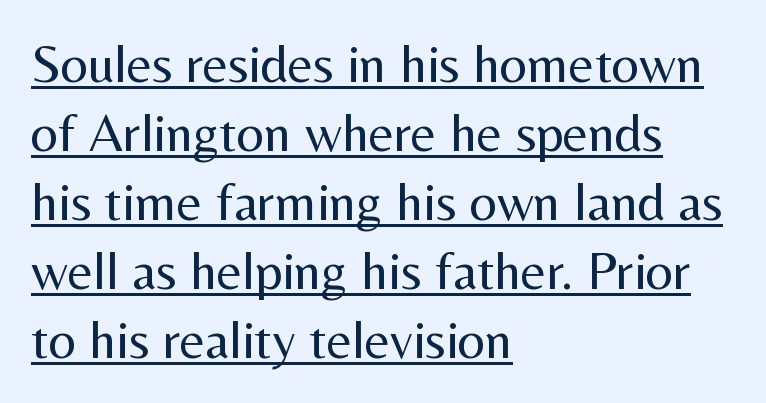
The sample's only ornament is a line tracing under the words. The cut favours lightness, reaching ordinary text weight at its darkest. Characters remain perfectly vertical along every line. Summary of vertical rhythm: regular, with standard interline spacing. Character widths vary here, with narrow letters taking less room than wide ones.
